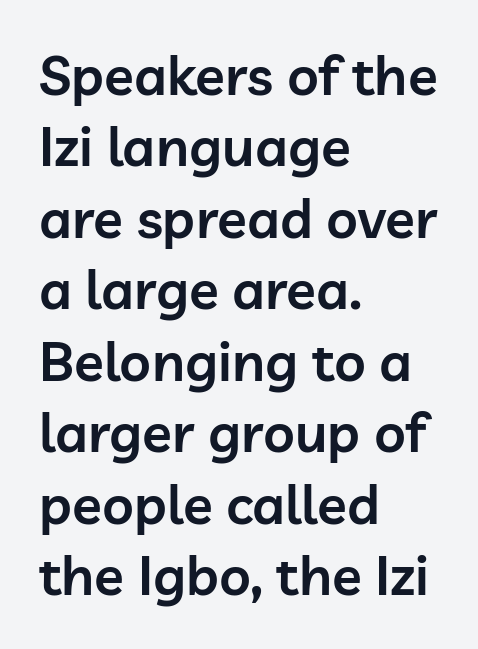
Line spacing here is normal. No extra tracking has been applied to these lines. The text was rendered using a sans face with plain stroke endings. Beneath every word, the page is bare. The type sits square on the baseline with zero lean. The strokes are fattened partway — semibold, not bold.
